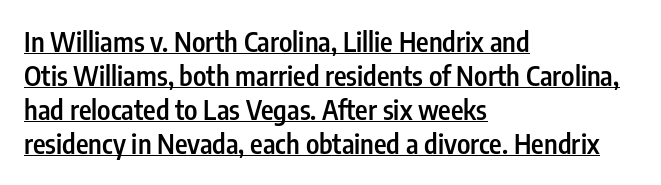
Q: Is the text bold? A: Semi-bold.
Q: Is the text italic (slanted)? A: No, it is upright.
Q: Is the text underlined? A: Yes.
Q: How is the paragraph aligned? A: Left-aligned.
Q: Is the spacing between letters normal or unusually wide? A: Normal.
Q: Is the spacing between lines tight, normal or loose? A: Normal.
